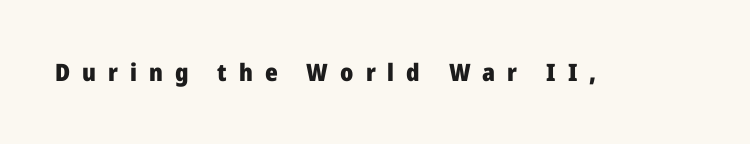
Q: Is the text bold? A: Yes.
Q: Is the text italic (slanted)? A: No, it is upright.
Q: Is the text underlined? A: No.
Q: Is the spacing between letters normal or unusually wide? A: Unusually wide.
